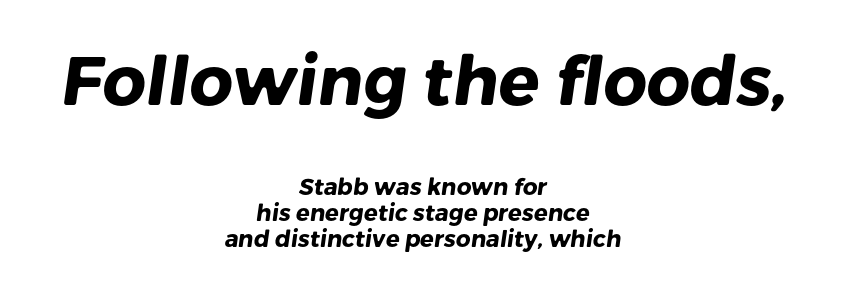
Q: Is the text bold? A: Yes.
Q: Is the typeface a serif or a sans-serif typeface? A: Sans-serif.
Q: Is the text underlined? A: No.
Q: How is the paragraph aligned? A: Centered.
Q: Is the spacing between letters normal or unusually wide? A: Normal.
Q: Is the spacing between lines tight, normal or loose? A: Tight.
Q: Which block of text is set in a larger size, the first (top) or the second (bottom)? A: The first (top) one.
Q: Width (condensed, normal, or wide)? A: Normal.
Q: Stroke contrast? A: Low.
Q: x-height? A: Medium.
Q: Monospaced? A: No.
